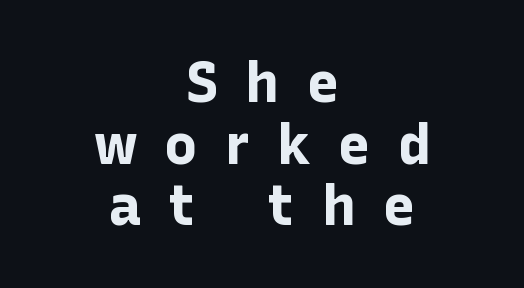
The image shows 56 px bold sans-serif type, upright; set centered, tight line spacing (1.1x), unusually wide letter spacing (+0.48 em), not underlined; low stroke contrast and a medium x-height.
